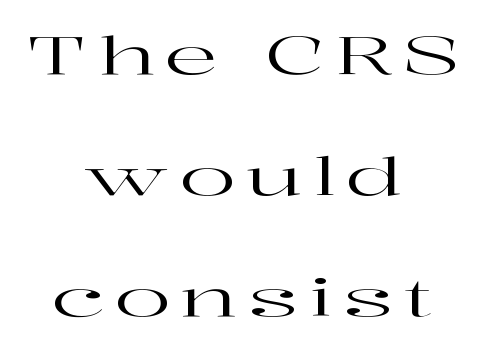
Q: Is the text italic (slanted)? A: No, it is upright.
Q: Is the typeface a serif or a sans-serif typeface? A: Serif.
Q: Is the text underlined? A: No.
Q: How is the paragraph aligned? A: Centered.
Q: Is the spacing between letters normal or unusually wide? A: Unusually wide.
Q: Is the spacing between lines tight, normal or loose? A: Loose.
Q: Width (condensed, normal, or wide)? A: Wide.
Q: Stroke contrast? A: High.
Q: x-height? A: Medium.
Q: Monospaced? A: No.
